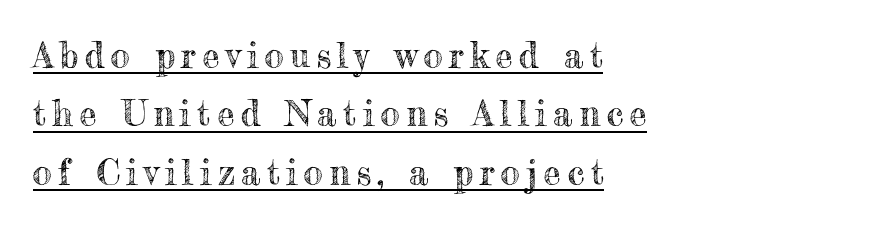
The image shows 35 px text type, upright; set left-aligned, normal line spacing (1.67x), underlined; a small x-height.
